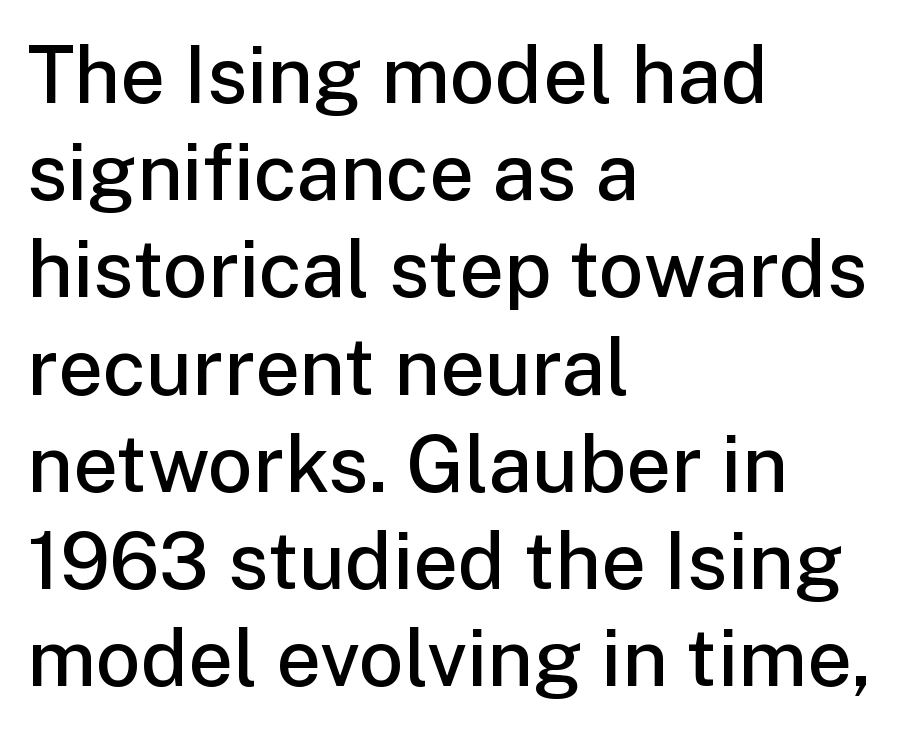
Nope, not italic — everything's standing straight. The line texture is even and compact thanks to regular tracking. The font is running at a semibold setting, under full bold. Type without underlining. Character widths vary here, with narrow letters taking less room than wide ones. The text was rendered using a sans face with plain stroke endings.
